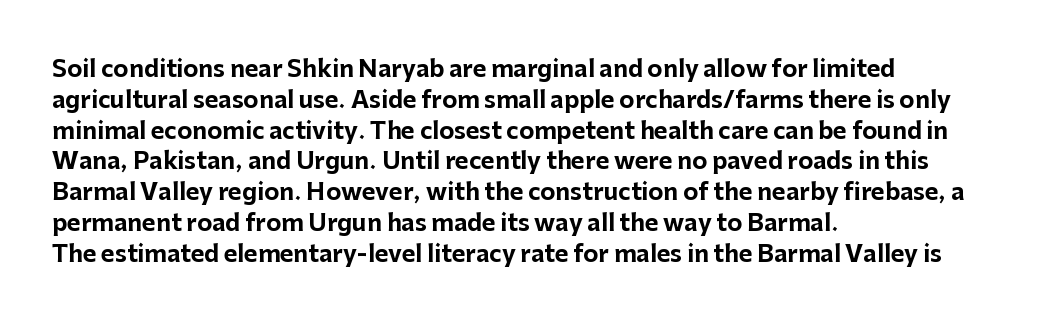
The image shows 23 px bold type, upright; set left-aligned, normal line spacing (1.34x), normal letter spacing, not underlined.
